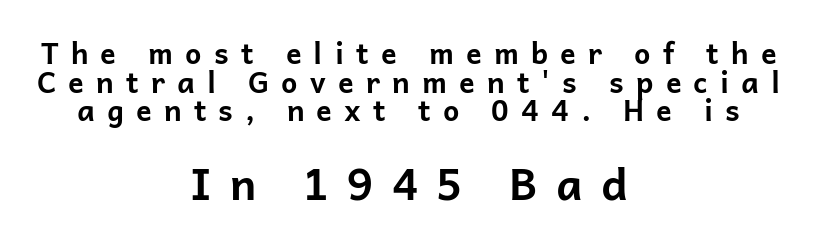
The image shows 43 px bold sans-serif type, upright; set centered, tight line spacing (0.99x), unusually wide letter spacing (+0.42 em), not underlined; the second (bottom) block is 1.48x larger; low stroke contrast and a medium x-height.
